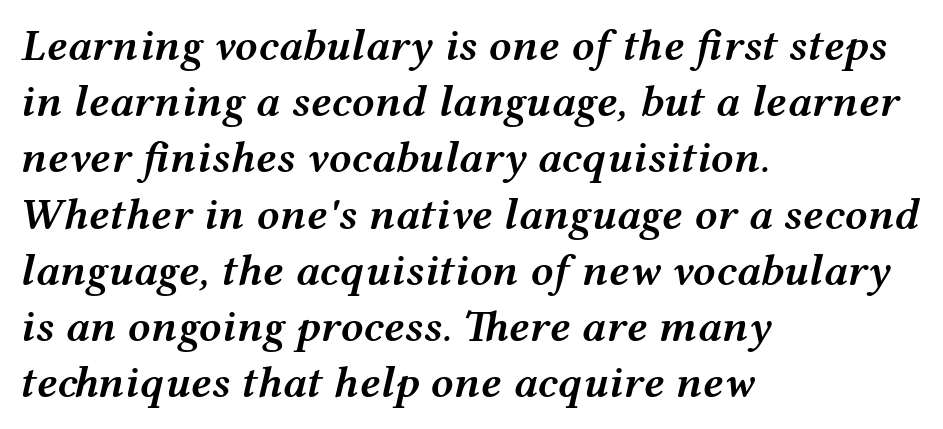
Q: Is the text bold? A: Semi-bold.
Q: Is the text italic (slanted)? A: Yes, it leans right by about 12 degrees.
Q: Is the text underlined? A: No.
Q: How is the paragraph aligned? A: Left-aligned.
Q: Is the spacing between letters normal or unusually wide? A: Normal.
Q: Is the spacing between lines tight, normal or loose? A: Normal.
Q: Width (condensed, normal, or wide)? A: Wide.
Q: Stroke contrast? A: Medium.
Q: x-height? A: Medium.
Q: Monospaced? A: No.
